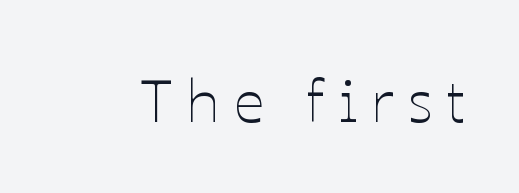
Q: Is the text bold? A: No.
Q: Is the text italic (slanted)? A: No, it is upright.
Q: Is the text underlined? A: No.
Q: Is the spacing between letters normal or unusually wide? A: Unusually wide.
Q: Width (condensed, normal, or wide)? A: Normal.
Q: Stroke contrast? A: Low.
Q: x-height? A: Medium.
Q: Monospaced? A: No.
